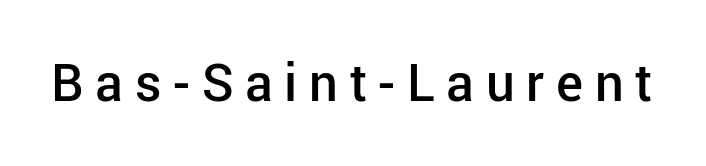
Q: Is the text bold? A: Semi-bold.
Q: Is the text italic (slanted)? A: No, it is upright.
Q: Is the typeface a serif or a sans-serif typeface? A: Sans-serif.
Q: Is the text underlined? A: No.
Q: Is the spacing between letters normal or unusually wide? A: Unusually wide.
Q: Width (condensed, normal, or wide)? A: Normal.
Q: Stroke contrast? A: Low.
Q: x-height? A: Medium.
Q: Monospaced? A: No.
